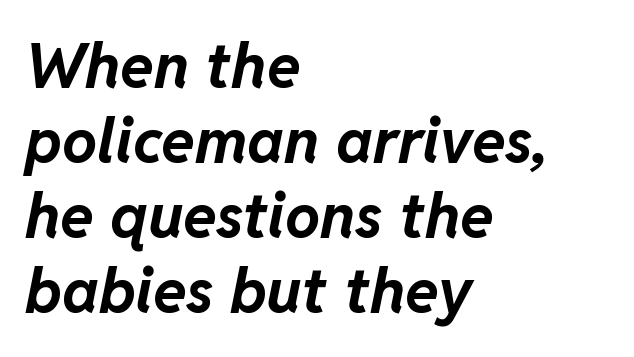
The image shows 62 px bold type, italic (leaning right); set left-aligned, line spacing 1.21x, normal letter spacing, not underlined; low stroke contrast and a medium x-height.
